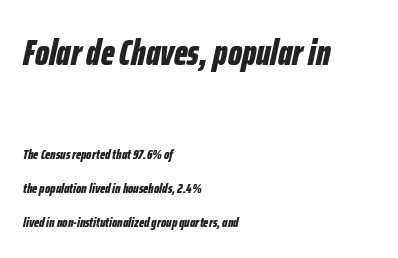
The image shows 37 px bold, condensed type, italic (leaning right); set left-aligned, loose line spacing (2.44x), normal letter spacing, not underlined; the first (top) block is 2.64x larger; low stroke contrast and a medium x-height.
